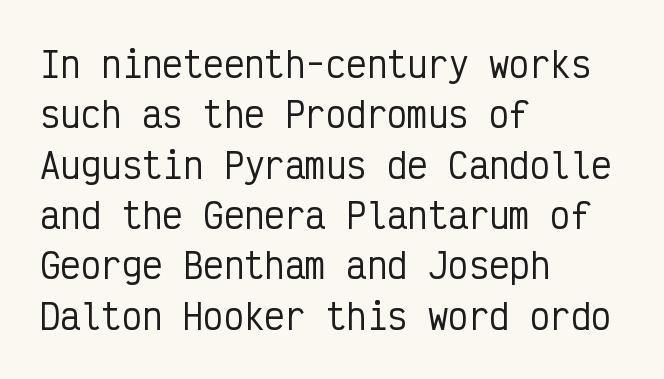
Clear beneath every line of the passage. Posture: upright roman. Look at the tracking — it's just the regular setting, nothing added. Looks like terminal output: every glyph gets an equal slot. Line beginnings align vertically; line endings do not. The space between consecutive lines is moderate.
